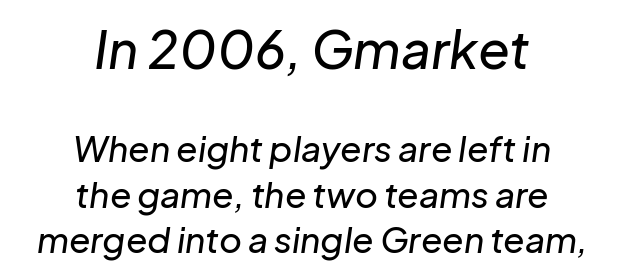
{"italic": "yes", "lean": "right", "slant_degrees": 8, "width": "normal", "stroke_contrast": "low", "x_height": "medium", "monospaced": "no", "underline": "no", "align": "center", "line_spacing": "normal", "line_spacing_ratio": 1.3, "letter_spacing": "normal", "letter_spacing_em": 0.0, "larger_block": "first", "size_ratio": 1.49, "glyph_px": 52}
